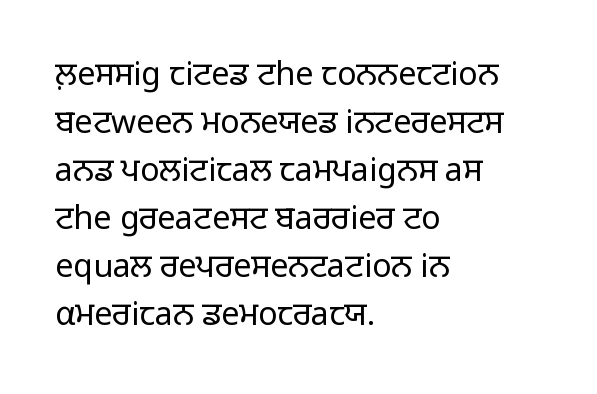
Q: Is the text bold? A: No.
Q: Is the text italic (slanted)? A: No, it is upright.
Q: Is the typeface a serif or a sans-serif typeface? A: Sans-serif.
Q: Is the text underlined? A: No.
Q: How is the paragraph aligned? A: Left-aligned.
Q: Is the spacing between letters normal or unusually wide? A: Normal.
Q: Is the spacing between lines tight, normal or loose? A: Normal.
Q: Width (condensed, normal, or wide)? A: Normal.
Q: Stroke contrast? A: Low.
Q: x-height? A: Medium.
Q: Monospaced? A: No.
